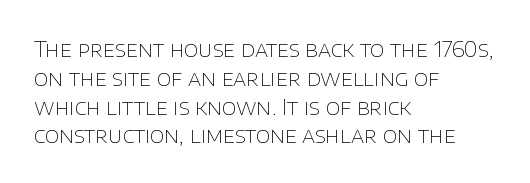
No extra ink here — the face is not bold. The ragged edge is on the right, which tells us the setting is flush left. Decoration check: the copy has no underline. Between one letter and the next there's only the usual sliver of space. No italicization has been applied; the sample stays upright. Successive baselines arrive at the customary interval.
